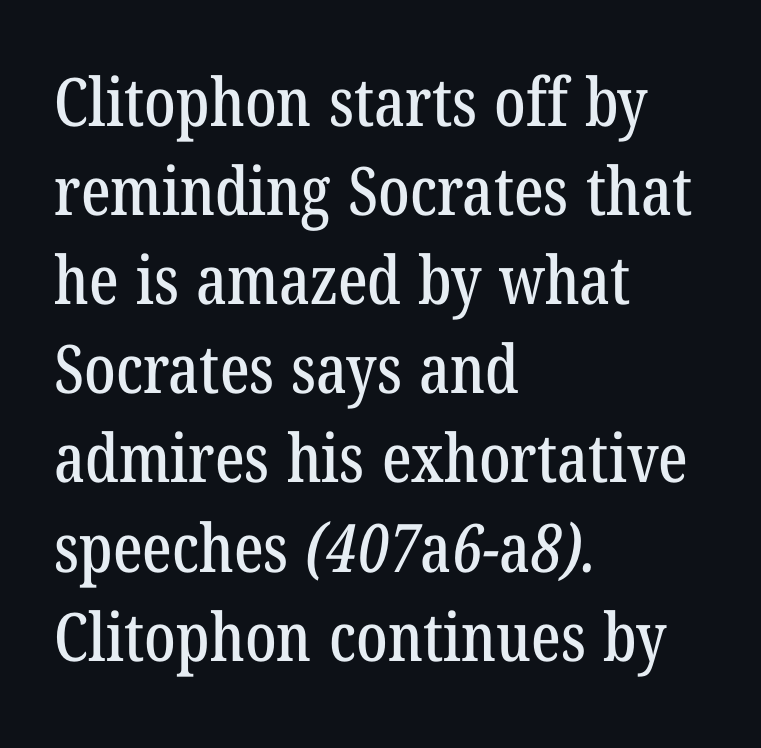
The text was rendered using a seriffed face with decorative stroke endings. The strip under each line holds only bare page. The rendering uses natural spacing where letterforms have individual widths. The vertical gap from one line to the next is medium. Nobody touched the tracking dial on this one. The compositor pushed each line to the left boundary.
